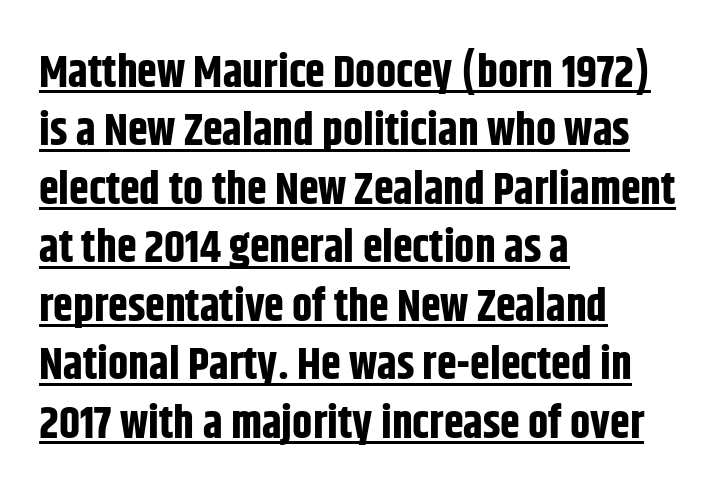
{"serif": "no", "italic": "no", "bold": "yes", "weight": "bold", "width": "condensed", "stroke_contrast": "low", "x_height": "large", "monospaced": "no", "underline": "yes", "align": "left", "line_spacing": "normal", "line_spacing_ratio": 1.3, "letter_spacing": "normal", "letter_spacing_em": 0.0, "glyph_px": 45}
